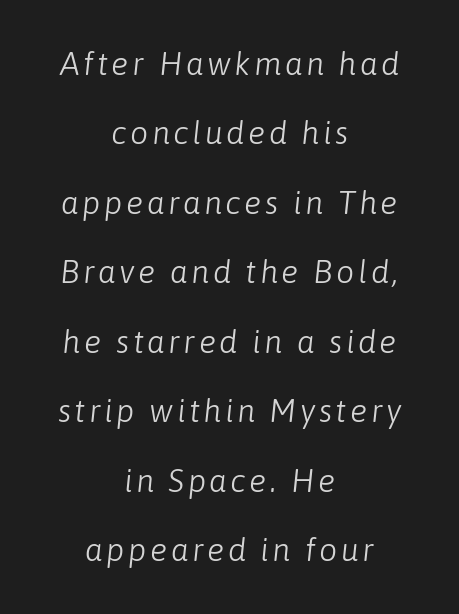
Descenders are the only things crossing below the line. The compositor balanced each line on the midline. The lettering tilts uniformly, giving the passage an italic look. A typesetter would call this proportional, since set widths differ per character. Compared with typical paragraphs, the rows here are farther apart. On a weight scale, this lands at 450 or below.
